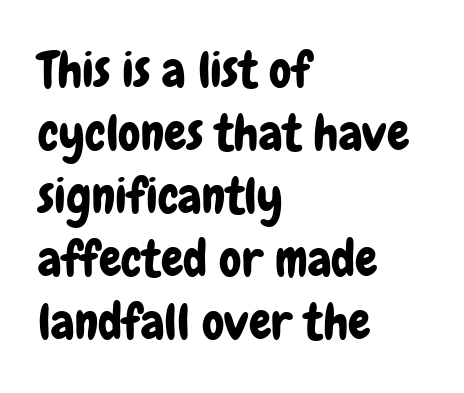
Q: Is the text italic (slanted)? A: No, it is upright.
Q: Is the typeface a serif or a sans-serif typeface? A: Sans-serif.
Q: Is the text underlined? A: No.
Q: How is the paragraph aligned? A: Left-aligned.
Q: Is the spacing between letters normal or unusually wide? A: Normal.
Q: Is the spacing between lines tight, normal or loose? A: Normal.
Q: Width (condensed, normal, or wide)? A: Condensed.
Q: Stroke contrast? A: Low.
Q: x-height? A: Medium.
Q: Monospaced? A: No.
